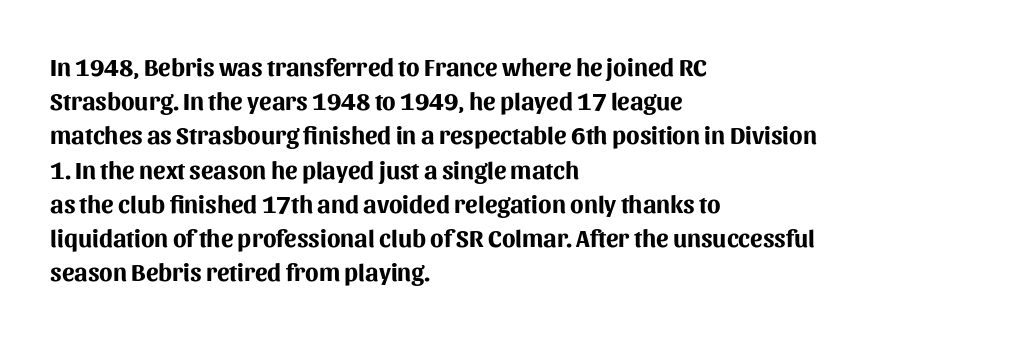
Q: Is the text bold? A: Yes.
Q: Is the text italic (slanted)? A: No, it is upright.
Q: Is the text underlined? A: No.
Q: How is the paragraph aligned? A: Left-aligned.
Q: Is the spacing between letters normal or unusually wide? A: Normal.
Q: Is the spacing between lines tight, normal or loose? A: Normal.
